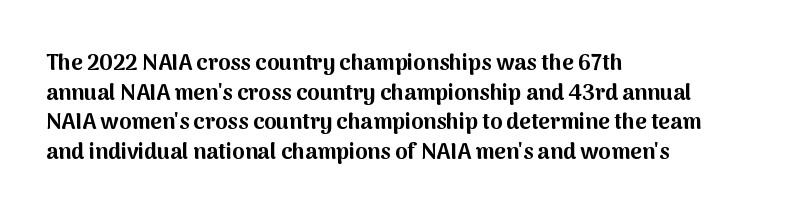
The image shows 22 px bold type, upright; set left-aligned, normal line spacing (1.35x), normal letter spacing, not underlined.
